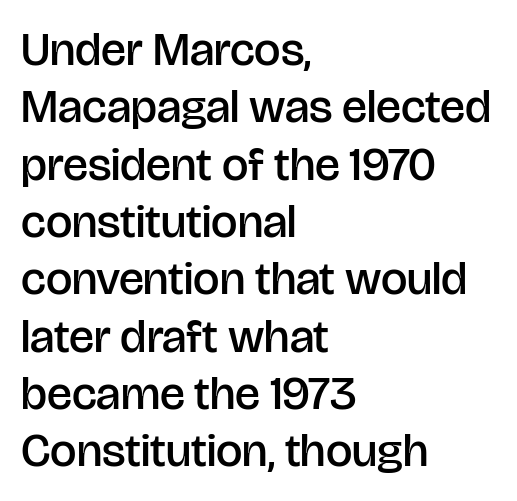
The image shows 47 px semibold sans-serif type, upright; set left-aligned, line spacing 1.22x, normal letter spacing, not underlined; low stroke contrast and a large x-height.
